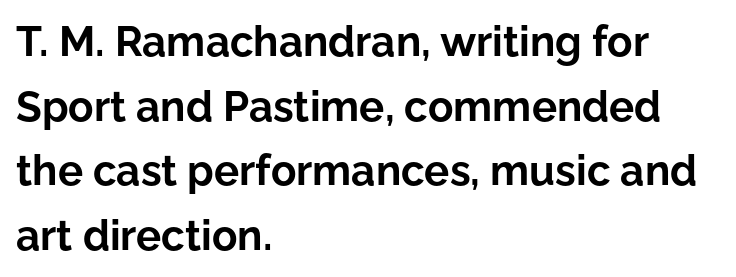
Q: Is the text bold? A: Yes.
Q: Is the text italic (slanted)? A: No, it is upright.
Q: Is the typeface a serif or a sans-serif typeface? A: Sans-serif.
Q: Is the text underlined? A: No.
Q: How is the paragraph aligned? A: Left-aligned.
Q: Is the spacing between letters normal or unusually wide? A: Normal.
Q: Is the spacing between lines tight, normal or loose? A: Normal.
Q: Width (condensed, normal, or wide)? A: Normal.
Q: Stroke contrast? A: Low.
Q: x-height? A: Medium.
Q: Monospaced? A: No.
